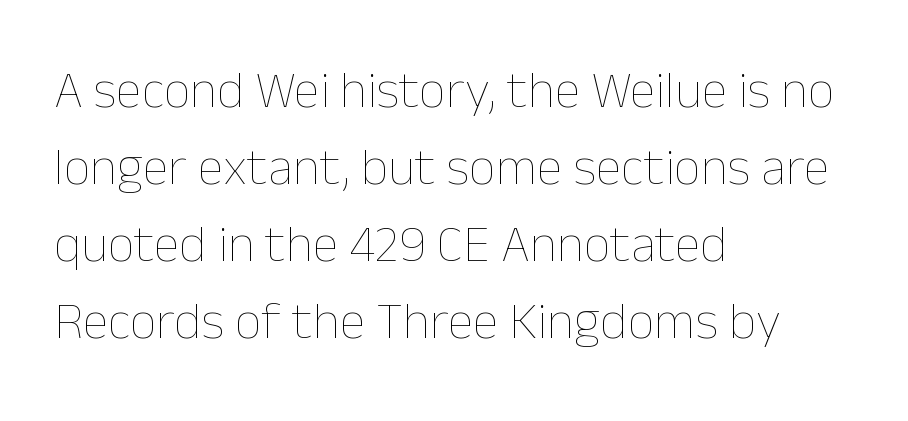
{"italic": "no", "bold": "no", "weight": "thin", "width": "normal", "stroke_contrast": "low", "x_height": "medium", "monospaced": "no", "underline": "no", "align": "left", "line_spacing": "normal", "line_spacing_ratio": 1.45, "letter_spacing": "normal", "letter_spacing_em": 0.0, "glyph_px": 53}
